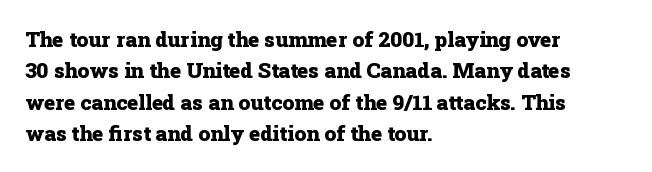
The image shows 21 px bold type, upright; set left-aligned, normal line spacing (1.49x), normal letter spacing, not underlined.
